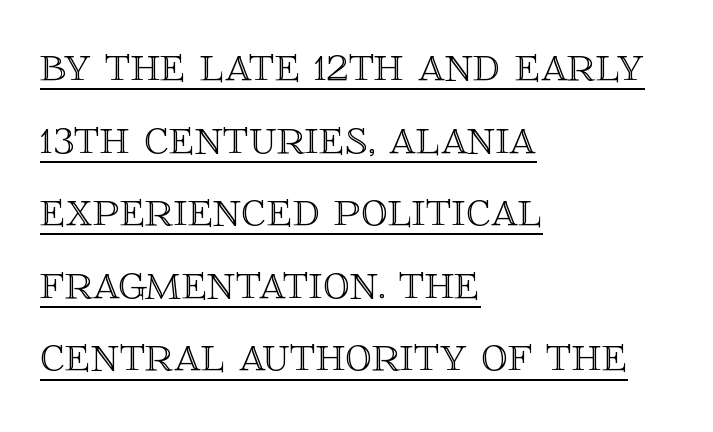
Leading: standard. Is there an underline? Yes — a line sits under the letters. No extra tracking has been applied to these lines. Here the designer chose a conventional face with non-uniform glyph widths. The rag falls on the right side of this text block. Is there any slant? The stems are plumb.
